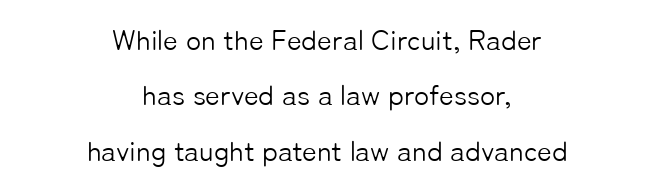
The image shows 28 px light sans-serif type, upright; set centered, loose line spacing (1.98x), normal letter spacing, not underlined; low stroke contrast and a medium x-height.
